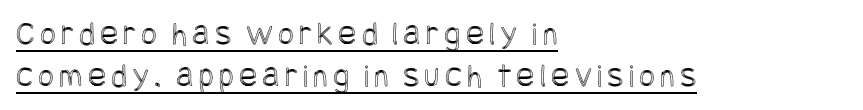
The image shows 34 px condensed type, upright; set left-aligned, line spacing 1.24x, underlined; a large x-height.
